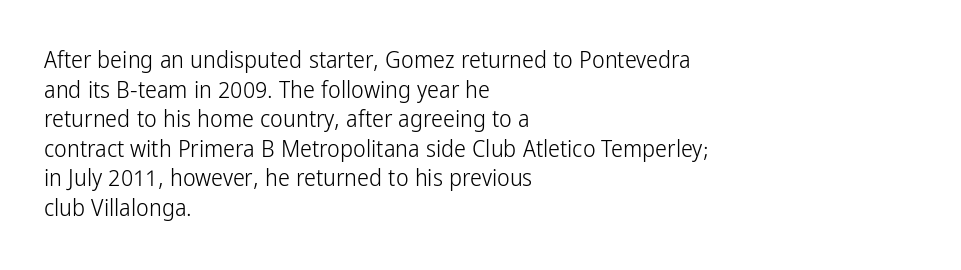
Words appear dense and cohesive because spacing is normal. Stem width sits at or under what a default text font uses. Honestly, there is no underline to notice here at all. The lettering stays uniformly vertical, giving the passage a roman look.
